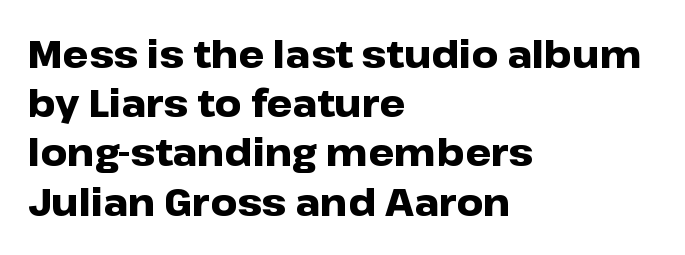
{"serif": "no", "italic": "no", "bold": "yes", "weight": "heavy", "width": "wide", "stroke_contrast": "low", "x_height": "medium", "monospaced": "no", "underline": "no", "align": "left", "line_spacing": "normal", "line_spacing_ratio": 1.33, "letter_spacing": "normal", "letter_spacing_em": 0.0, "glyph_px": 37}
